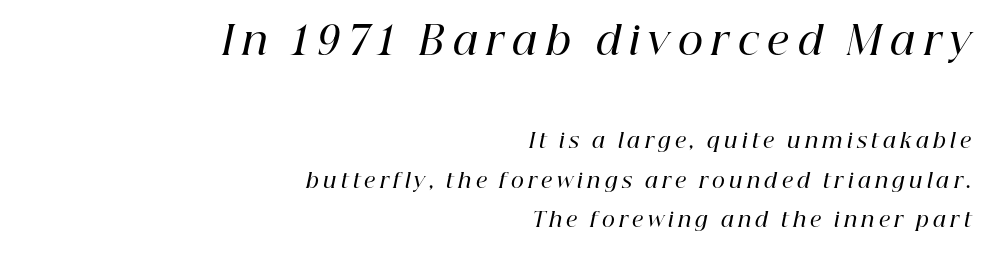
Notice the wide empty band between every row — that's loose leading. Think of a printed novel: that variable character pitch is what you see here. Caption: multi-line text, flush right, ragged left. In this sample the first text group is rendered at the bigger scale. The baseline area is clear. Each word looks stretched out because of the extra space between its letters.
